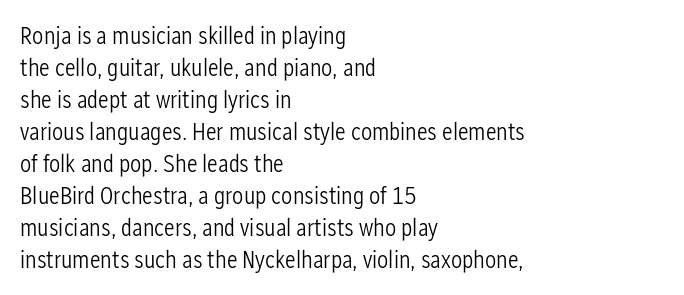
The image shows 25 px text type, upright; set left-aligned, normal line spacing (1.28x), normal letter spacing, not underlined.
